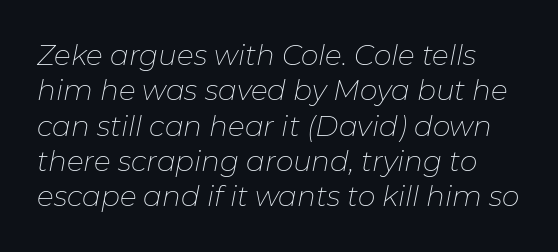
The foot of each line stays bare and open. You could not count columns in this text — the font is proportionally spaced. Heft: none added — not bold. The letters sit at their default tracking, neither squeezed nor spread.
